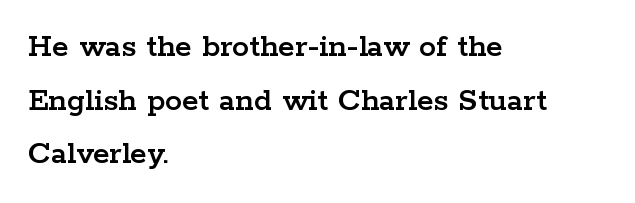
Regular leading. The letters stand upright; this is a roman face. Are there feet on the stems? There are — it's a serif. Short note: letters normally spaced. Varying glyph widths throughout — classic text-font behaviour.
